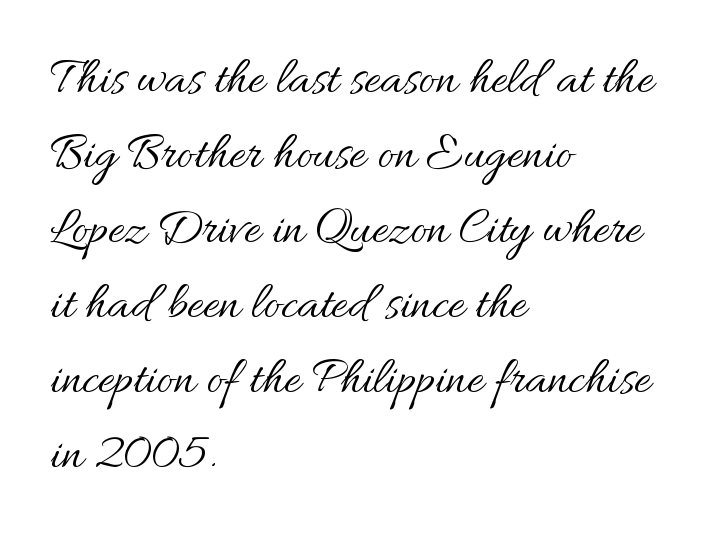
Q: Is the text bold? A: No.
Q: Is the text italic (slanted)? A: Yes.
Q: Is the text underlined? A: No.
Q: How is the paragraph aligned? A: Left-aligned.
Q: Is the spacing between letters normal or unusually wide? A: Normal.
Q: Is the spacing between lines tight, normal or loose? A: Normal.
Q: Width (condensed, normal, or wide)? A: Normal.
Q: Stroke contrast? A: Medium.
Q: x-height? A: Small.
Q: Monospaced? A: No.
